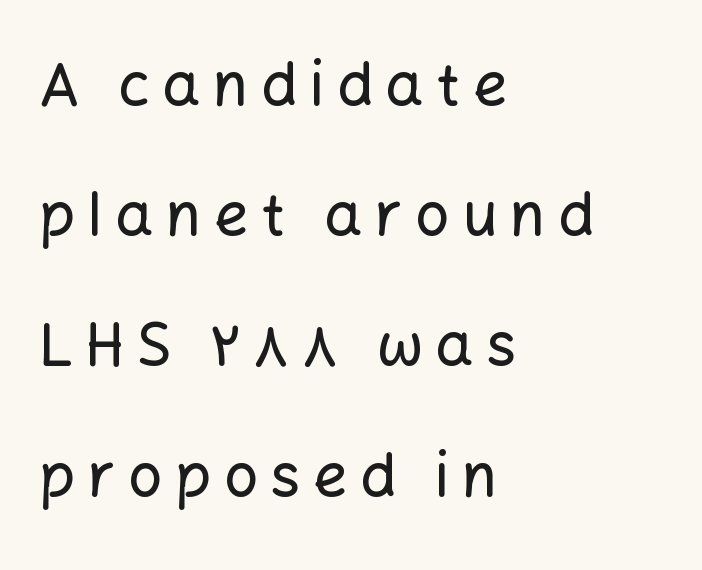
Quick note: not italic, upright. Regarding serifs, this sample does without them. Check the space under the baseline: it is left empty. This rendering widens character spacing well past its baseline value. Here the designer chose a conventional face with non-uniform glyph widths.
